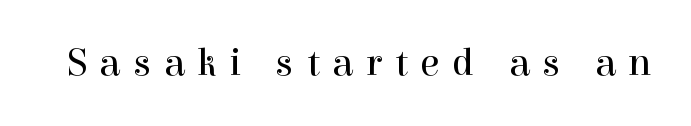
Q: Is the text bold? A: No.
Q: Is the text italic (slanted)? A: No, it is upright.
Q: Is the typeface a serif or a sans-serif typeface? A: Serif.
Q: Is the text underlined? A: No.
Q: Is the spacing between letters normal or unusually wide? A: Unusually wide.
Q: Width (condensed, normal, or wide)? A: Normal.
Q: x-height? A: Medium.
Q: Monospaced? A: No.
